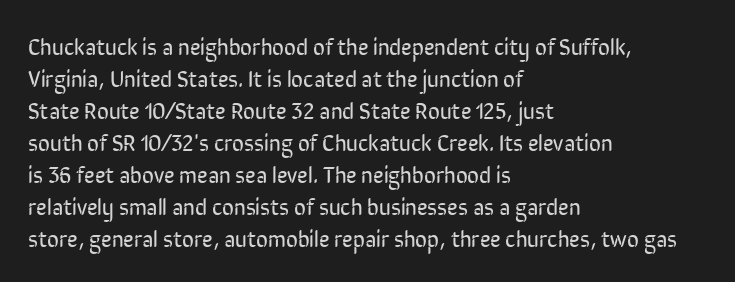
{"italic": "no", "bold": "no", "underline": "no", "align": "left", "line_spacing": "normal", "line_spacing_ratio": 1.39, "letter_spacing": "normal", "letter_spacing_em": 0.0, "glyph_px": 23}
